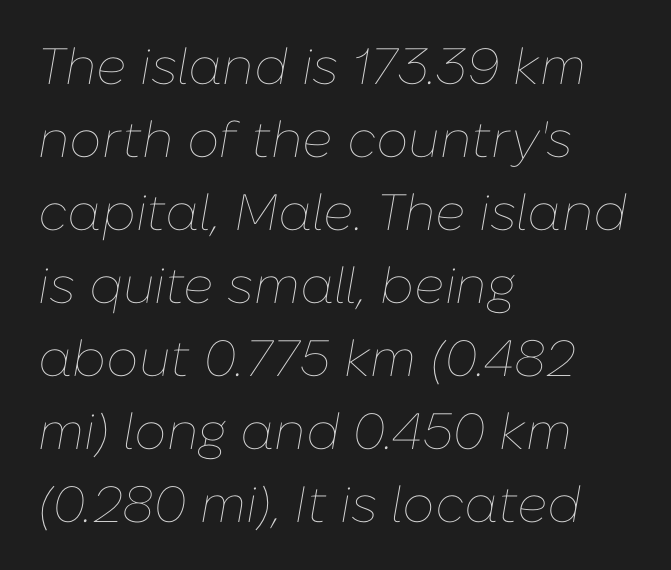
{"italic": "yes", "lean": "right", "slant_degrees": 10, "bold": "no", "weight": "thin", "width": "normal", "stroke_contrast": "low", "x_height": "medium", "monospaced": "no", "underline": "no", "align": "left", "line_spacing": "normal", "line_spacing_ratio": 1.43, "letter_spacing": "normal", "letter_spacing_em": 0.0, "glyph_px": 51}
